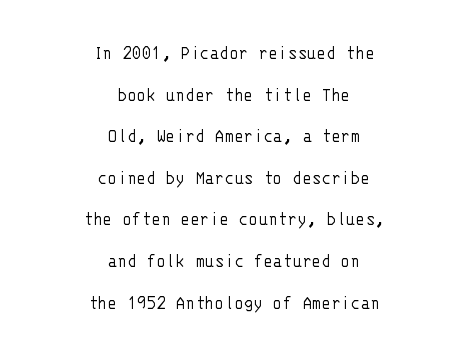
The image shows 20 px text type, upright; set centered, loose line spacing (2.08x), normal letter spacing, not underlined.
